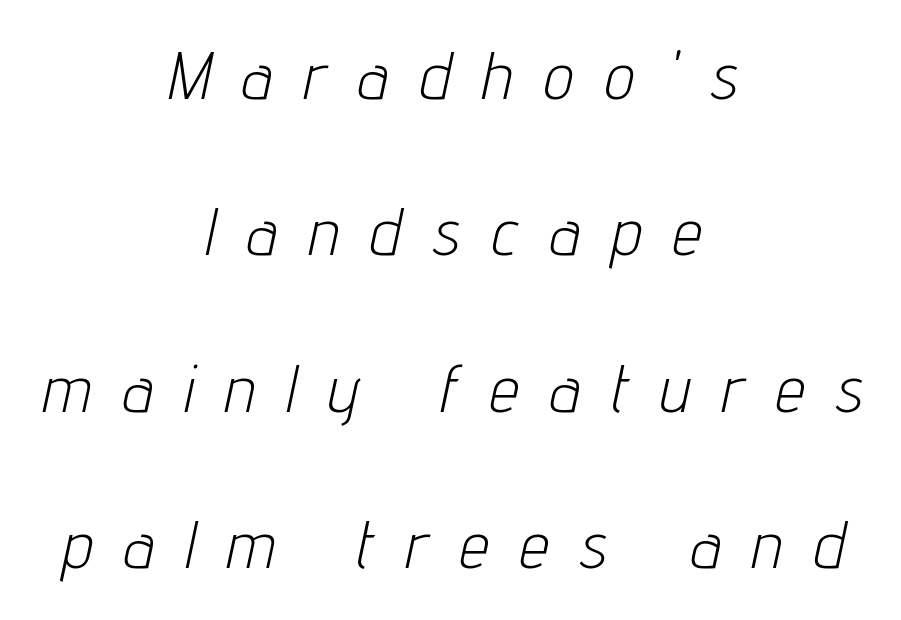
The typesetter chose a symmetrical, centered arrangement here. The rendering inserts visible extra space after every character. This is oblique type, the kind used for emphasis or titles. Counters stay open thanks to moderate or lighter strokes. Vertical spacing — loose. The foot of each line stays bare and open.
